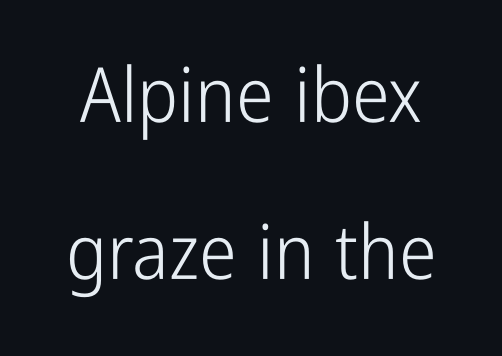
Q: Is the text bold? A: No.
Q: Is the text italic (slanted)? A: No, it is upright.
Q: Is the typeface a serif or a sans-serif typeface? A: Sans-serif.
Q: Is the text underlined? A: No.
Q: Is the spacing between letters normal or unusually wide? A: Normal.
Q: Is the spacing between lines tight, normal or loose? A: Loose.
Q: Width (condensed, normal, or wide)? A: Condensed.
Q: Stroke contrast? A: Low.
Q: x-height? A: Medium.
Q: Monospaced? A: No.
